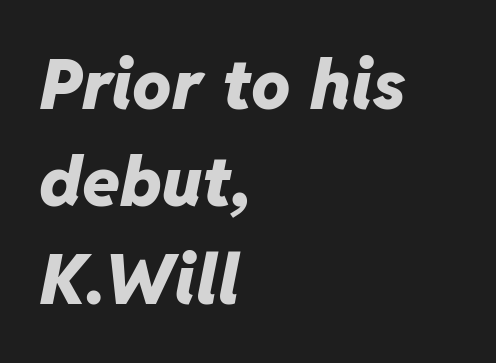
{"italic": "yes", "lean": "right", "slant_degrees": 11, "bold": "yes", "weight": "heavy", "width": "normal", "stroke_contrast": "low", "x_height": "medium", "monospaced": "no", "underline": "no", "align": "left", "line_spacing": "normal", "line_spacing_ratio": 1.41, "letter_spacing": "normal", "letter_spacing_em": 0.0, "glyph_px": 69}
